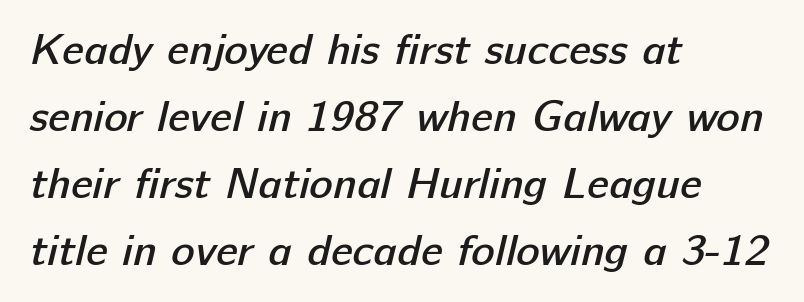
Q: Is the text bold? A: Semi-bold.
Q: Is the typeface a serif or a sans-serif typeface? A: Sans-serif.
Q: Is the text underlined? A: No.
Q: How is the paragraph aligned? A: Left-aligned.
Q: Is the spacing between letters normal or unusually wide? A: Normal.
Q: Is the spacing between lines tight, normal or loose? A: Normal.
Q: Width (condensed, normal, or wide)? A: Normal.
Q: Stroke contrast? A: Low.
Q: x-height? A: Medium.
Q: Monospaced? A: No.
